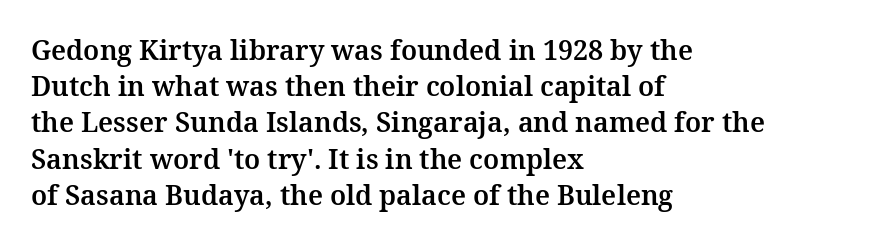
Q: Is the text italic (slanted)? A: No, it is upright.
Q: Is the text underlined? A: No.
Q: How is the paragraph aligned? A: Left-aligned.
Q: Is the spacing between letters normal or unusually wide? A: Normal.
Q: Is the spacing between lines tight, normal or loose? A: Normal.
